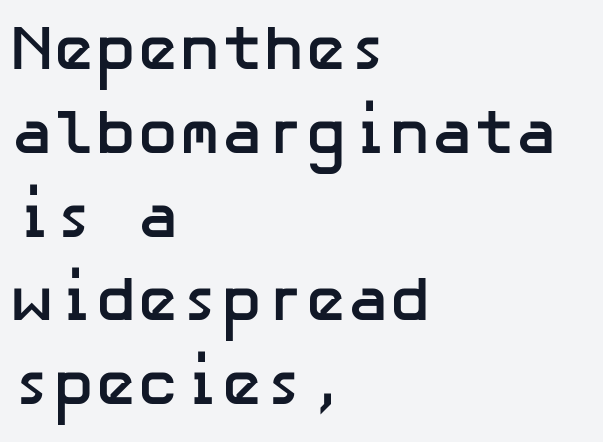
Vertical strokes here are truly vertical. Serifs: no, the terminals of the letterforms are clean. The letters are bold, with thick, heavy strokes. The lines in this sample share a left origin and differ only in where they stop. Honestly, the row spacing looks completely unremarkable.
